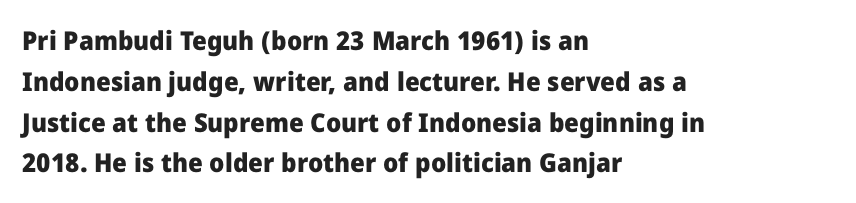
A dark, heavy texture on the line: the type is bold. Characters follow at the spacing the type designer built in. The designer left line spacing at the default. Unmarked baselines from the first word to the last. Posture: vertical.
